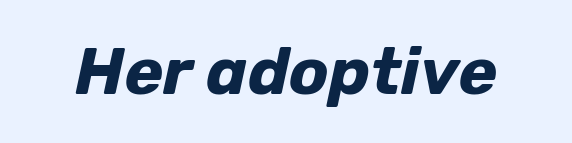
Q: Is the text bold? A: Yes.
Q: Is the text italic (slanted)? A: Yes, it leans right by about 12 degrees.
Q: Is the text underlined? A: No.
Q: Is the spacing between letters normal or unusually wide? A: Normal.
Q: Width (condensed, normal, or wide)? A: Normal.
Q: Stroke contrast? A: Low.
Q: x-height? A: Medium.
Q: Monospaced? A: No.
